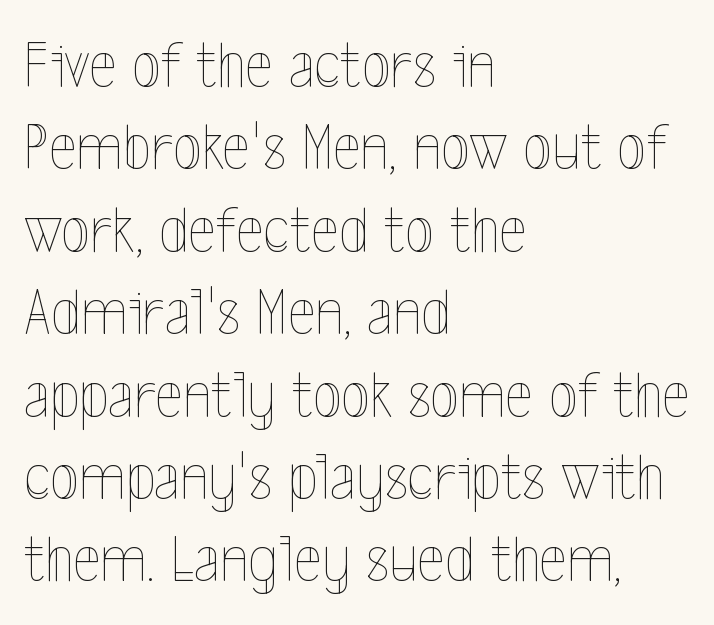
{"italic": "no", "bold": "no", "weight": "thin", "width": "condensed", "x_height": "medium", "monospaced": "no", "underline": "no", "align": "left", "line_spacing_ratio": 1.23, "letter_spacing": "normal", "letter_spacing_em": 0.0, "glyph_px": 67}
